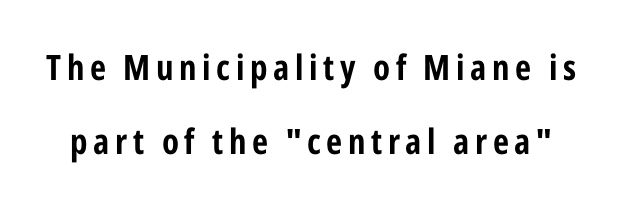
The image shows 35 px bold, condensed sans-serif type, upright; set loose line spacing (2.11x), not underlined; low stroke contrast and a medium x-height.
